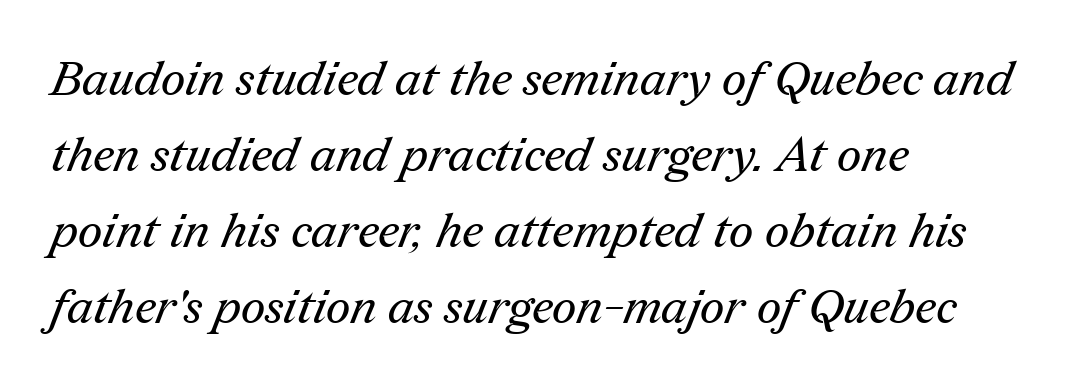
{"serif": "yes", "bold": "no", "weight": "regular", "width": "normal", "stroke_contrast": "medium", "x_height": "medium", "monospaced": "no", "underline": "no", "align": "left", "line_spacing": "normal", "line_spacing_ratio": 1.58, "letter_spacing": "normal", "letter_spacing_em": 0.0, "glyph_px": 48}
